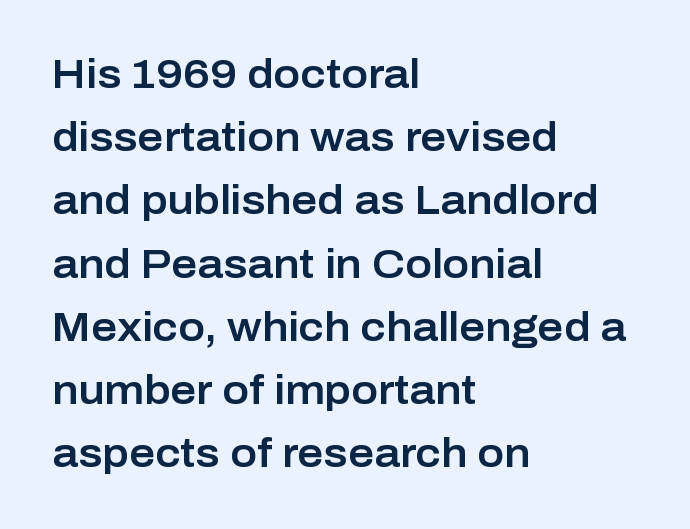
Vertically, the passage feels balanced, rows spaced as you'd expect. Ordinary non-slanted type is in use. Nobody drew a line under any word here. The rendering keeps characters at their native spacing. Line beginnings align vertically; line endings do not.
